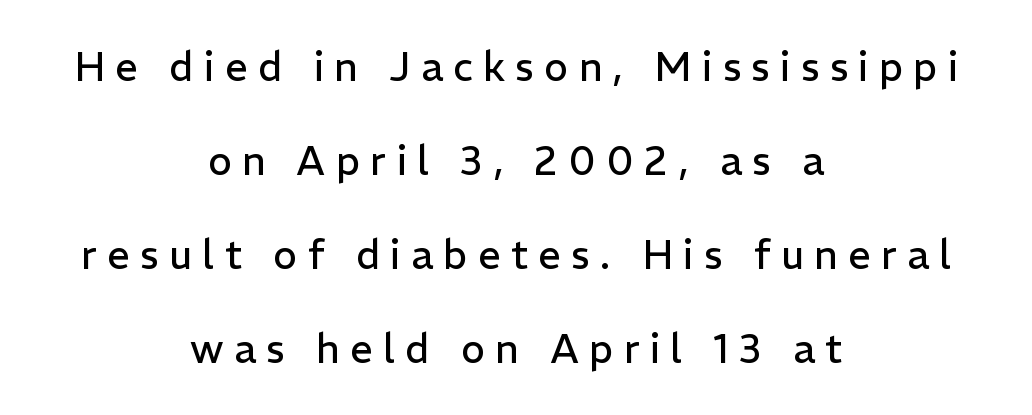
Q: Is the text bold? A: No.
Q: Is the text italic (slanted)? A: No, it is upright.
Q: Is the typeface a serif or a sans-serif typeface? A: Sans-serif.
Q: Is the text underlined? A: No.
Q: How is the paragraph aligned? A: Centered.
Q: Is the spacing between letters normal or unusually wide? A: Unusually wide.
Q: Is the spacing between lines tight, normal or loose? A: Loose.
Q: Width (condensed, normal, or wide)? A: Normal.
Q: Stroke contrast? A: Low.
Q: x-height? A: Medium.
Q: Monospaced? A: No.
